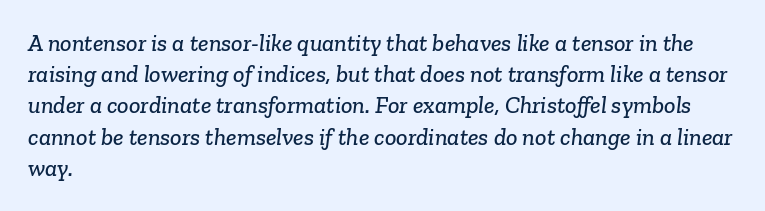
The image shows 24 px text type; set left-aligned, normal line spacing (1.3x), normal letter spacing, not underlined.
